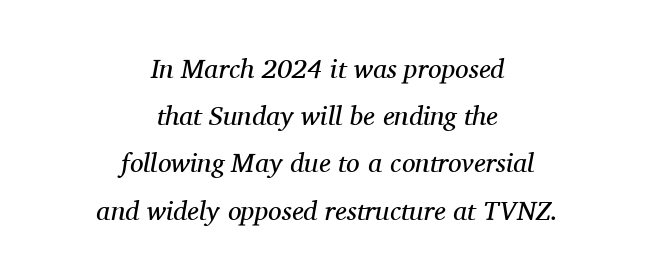
Think standard paragraph weight, or any step lighter than that. Slant detected: the letters are inclined. Compared with a flush-left layout, this one balances lines on the center instead. Has an underline been added? It has not. The type is set solid horizontally, with unmodified tracking.
